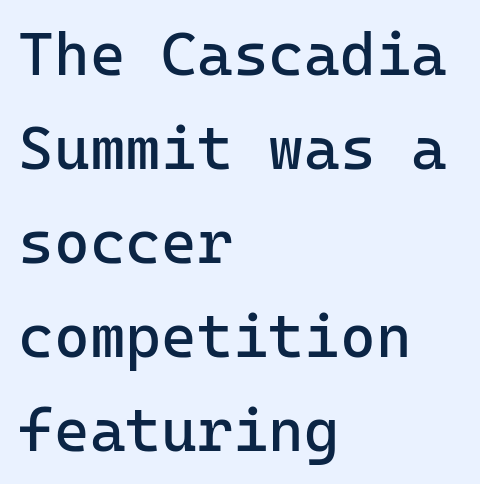
{"serif": "no", "italic": "no", "bold": "no", "weight": "regular", "width": "normal", "stroke_contrast": "low", "x_height": "medium", "monospaced": "yes", "underline": "no", "align": "left", "line_spacing": "normal", "line_spacing_ratio": 1.54, "letter_spacing": "normal", "letter_spacing_em": 0.0, "glyph_px": 61}
